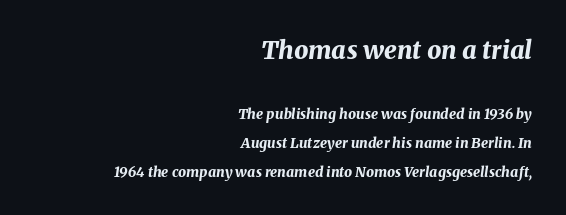
{"italic": "yes", "lean": "right", "slant_degrees": 8, "bold": "yes", "underline": "no", "align": "right", "line_spacing": "loose", "line_spacing_ratio": 2.05, "letter_spacing": "normal", "letter_spacing_em": 0.0, "larger_block": "first", "size_ratio": 1.79, "glyph_px": 25}
